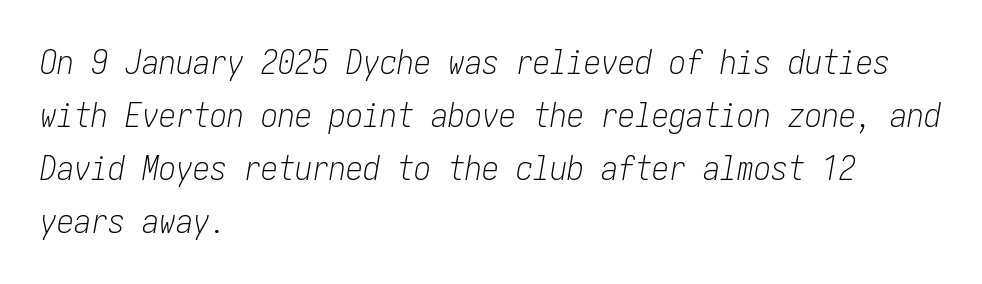
Weight: regular or lighter. The lettering tilts uniformly, giving the passage an italic look. Glance below the letters and you will spot only blank space. The paragraph has a hard left edge and a soft right edge. There is no visible air inserted between adjacent glyphs. These lines sit exactly where default settings would place them.
